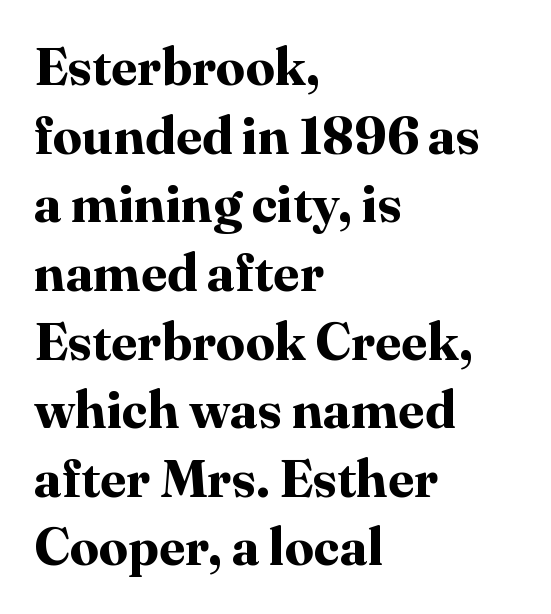
Q: Is the text bold? A: Yes.
Q: Is the text italic (slanted)? A: No, it is upright.
Q: Is the typeface a serif or a sans-serif typeface? A: Serif.
Q: Is the text underlined? A: No.
Q: How is the paragraph aligned? A: Left-aligned.
Q: Is the spacing between letters normal or unusually wide? A: Normal.
Q: Is the spacing between lines tight, normal or loose? A: Normal.
Q: Width (condensed, normal, or wide)? A: Normal.
Q: Stroke contrast? A: High.
Q: x-height? A: Medium.
Q: Monospaced? A: No.
